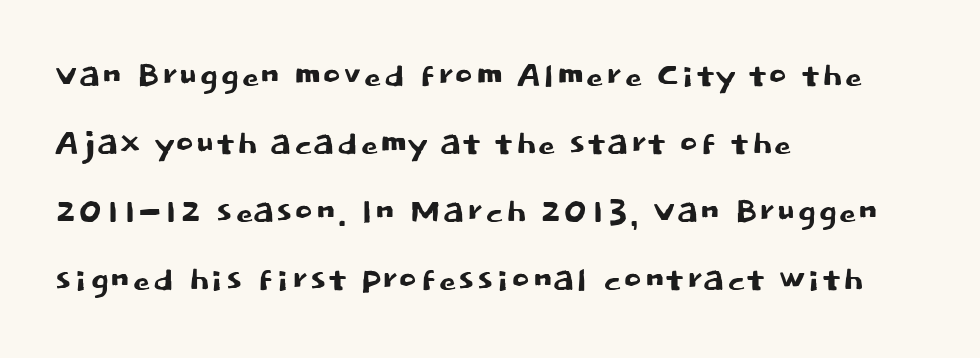
The image shows 45 px sans-serif type, upright; set left-aligned, normal line spacing (1.51x), normal letter spacing, not underlined; low stroke contrast and a large x-height.
